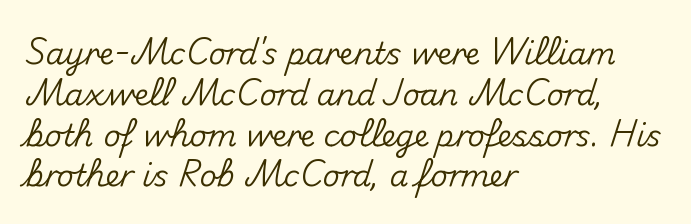
The image shows 30 px sans-serif type; set left-aligned, normal line spacing (1.36x), normal letter spacing, not underlined; medium stroke contrast and a small x-height.
